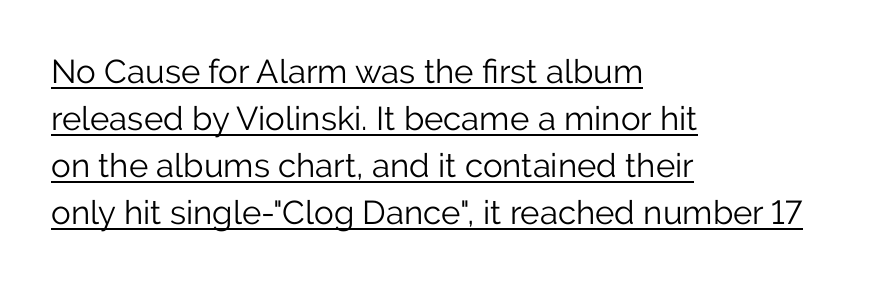
The image shows 33 px light sans-serif type, upright; set left-aligned, normal line spacing (1.42x), normal letter spacing, underlined; low stroke contrast and a medium x-height.
